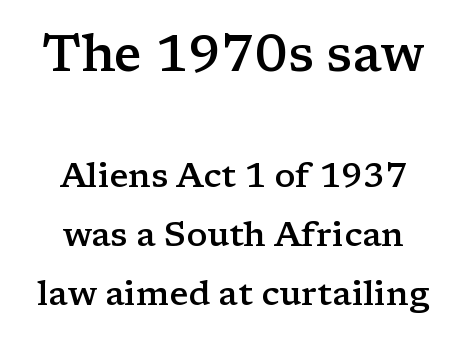
{"serif": "yes", "italic": "no", "bold": "semi", "weight": "semibold", "width": "wide", "stroke_contrast": "low", "x_height": "medium", "monospaced": "no", "underline": "no", "line_spacing_ratio": 1.73, "letter_spacing": "normal", "letter_spacing_em": 0.0, "larger_block": "first", "size_ratio": 1.5, "glyph_px": 51}
